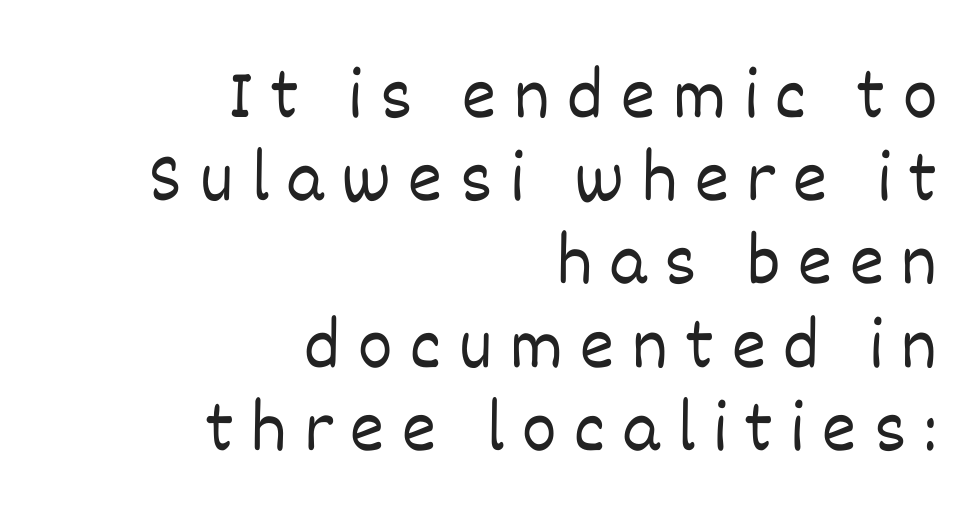
The image shows 73 px light type, upright; set right-aligned, tight line spacing (1.14x), unusually wide letter spacing (+0.24 em), not underlined; low stroke contrast and a large x-height.
